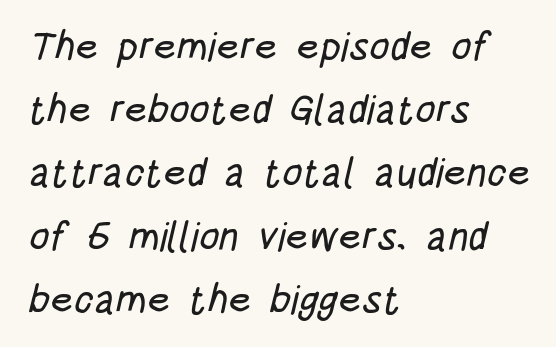
A typesetter would call this leading conventional body-copy spacing. Glance below the letters and you will spot only blank space. The rendering keeps characters at their native spacing. Do the characters align in a grid? No, the font is proportional. Each line starts at the same left margin while the right side varies. These lines are composed in type without serifs.
